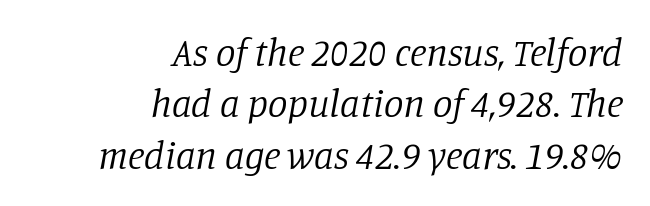
Line ends are locked; line starts wander. No heavy texture on the line: the type isn't bold. Descenders are the only things crossing below the line. Do the characters align in a grid? No, the font is proportional.
